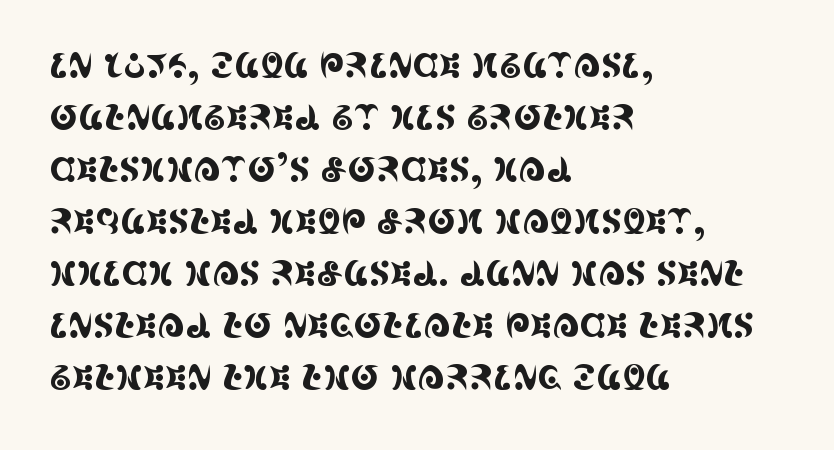
Q: Is the text italic (slanted)? A: No, it is upright.
Q: Is the typeface a serif or a sans-serif typeface? A: Serif.
Q: Is the text underlined? A: No.
Q: How is the paragraph aligned? A: Left-aligned.
Q: Is the spacing between letters normal or unusually wide? A: Normal.
Q: Is the spacing between lines tight, normal or loose? A: Normal.
Q: Width (condensed, normal, or wide)? A: Condensed.
Q: x-height? A: Large.
Q: Monospaced? A: No.
